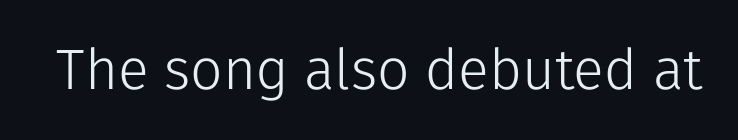
Q: Is the text bold? A: No.
Q: Is the text italic (slanted)? A: No, it is upright.
Q: Is the typeface a serif or a sans-serif typeface? A: Sans-serif.
Q: Is the text underlined? A: No.
Q: Is the spacing between letters normal or unusually wide? A: Normal.
Q: Width (condensed, normal, or wide)? A: Normal.
Q: Stroke contrast? A: Low.
Q: x-height? A: Medium.
Q: Monospaced? A: No.
